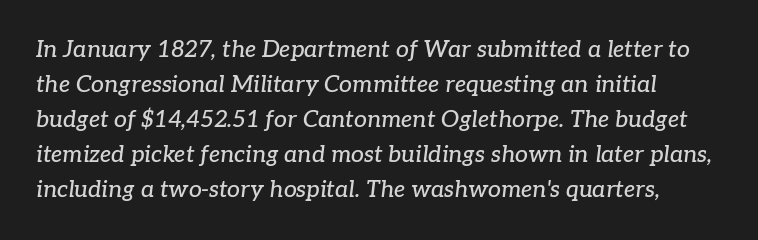
Q: Is the text italic (slanted)? A: Yes, it leans right by about 7 degrees.
Q: Is the text underlined? A: No.
Q: Is the spacing between letters normal or unusually wide? A: Normal.
Q: Is the spacing between lines tight, normal or loose? A: Normal.
